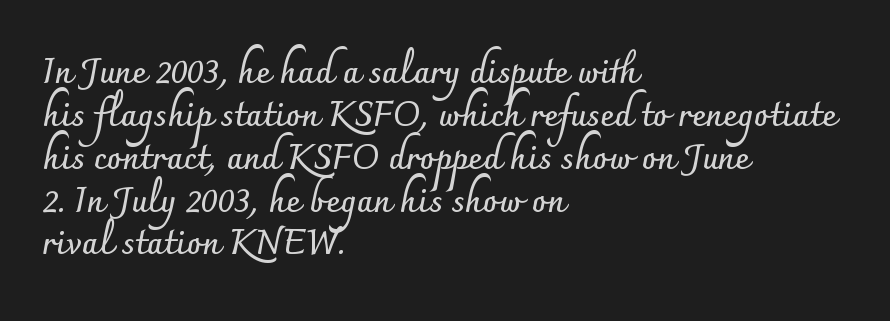
The image shows 34 px semibold sans-serif type; set left-aligned, normal line spacing (1.26x), normal letter spacing, not underlined; low stroke contrast and a small x-height.
